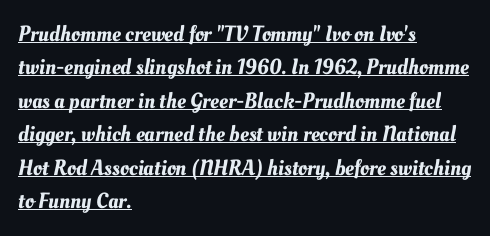
The image shows 22 px text type; set left-aligned, normal line spacing (1.52x), normal letter spacing, underlined.
